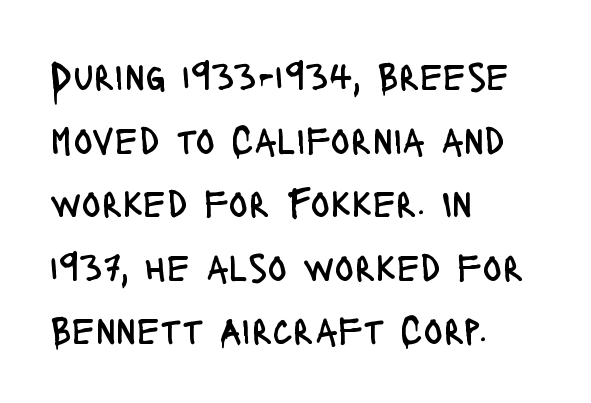
Q: Is the text bold? A: No.
Q: Is the text italic (slanted)? A: No, it is upright.
Q: Is the typeface a serif or a sans-serif typeface? A: Sans-serif.
Q: Is the text underlined? A: No.
Q: How is the paragraph aligned? A: Left-aligned.
Q: Is the spacing between letters normal or unusually wide? A: Normal.
Q: Is the spacing between lines tight, normal or loose? A: Normal.
Q: Width (condensed, normal, or wide)? A: Condensed.
Q: Stroke contrast? A: Low.
Q: x-height? A: Large.
Q: Monospaced? A: No.
